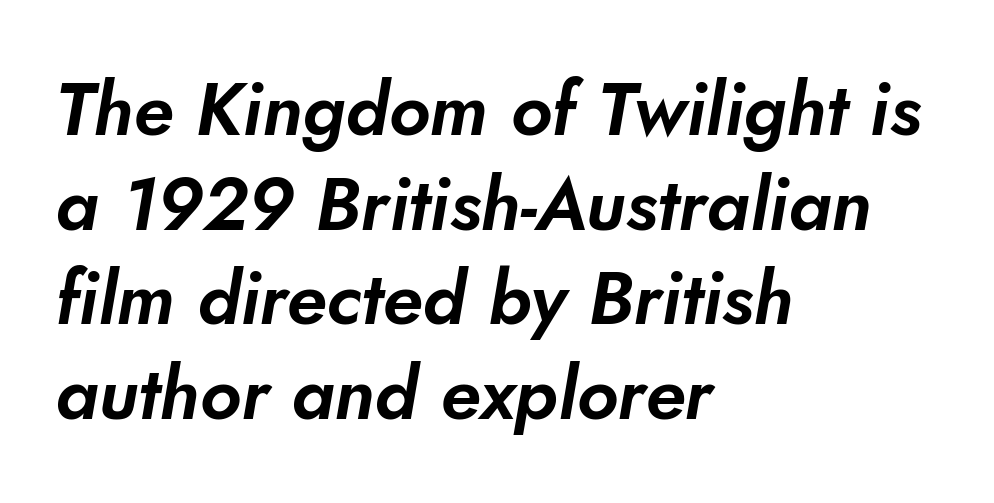
Q: Is the typeface a serif or a sans-serif typeface? A: Sans-serif.
Q: Is the text underlined? A: No.
Q: How is the paragraph aligned? A: Left-aligned.
Q: Is the spacing between letters normal or unusually wide? A: Normal.
Q: Is the spacing between lines tight, normal or loose? A: Normal.
Q: Width (condensed, normal, or wide)? A: Normal.
Q: Stroke contrast? A: Low.
Q: x-height? A: Small.
Q: Monospaced? A: No.
